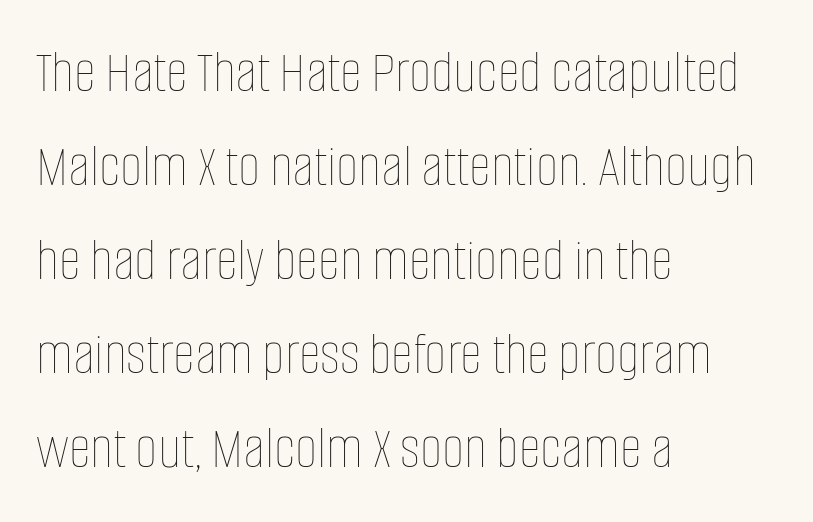
Does the copy run flush right? No — it runs flush left. The face used here is proportionally spaced, like ordinary book or web type. The cut favours lightness, reaching ordinary text weight at its darkest. Rendered with straight, roman letterforms. Students, observe: this is what conventionally led text looks like.
